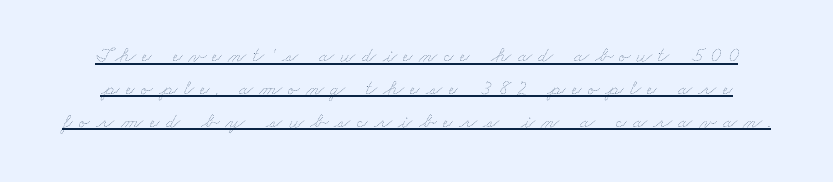
Q: Is the text bold? A: No.
Q: Is the text underlined? A: Yes.
Q: Is the spacing between letters normal or unusually wide? A: Unusually wide.
Q: Is the spacing between lines tight, normal or loose? A: Normal.
